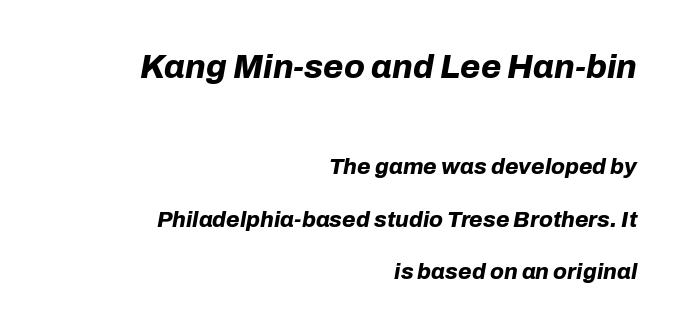
Q: Is the text bold? A: Yes.
Q: Is the text italic (slanted)? A: Yes, it leans right by about 10 degrees.
Q: Is the text underlined? A: No.
Q: How is the paragraph aligned? A: Right-aligned.
Q: Is the spacing between letters normal or unusually wide? A: Normal.
Q: Is the spacing between lines tight, normal or loose? A: Loose.
Q: Which block of text is set in a larger size, the first (top) or the second (bottom)? A: The first (top) one.
Q: Width (condensed, normal, or wide)? A: Normal.
Q: Stroke contrast? A: Low.
Q: x-height? A: Medium.
Q: Monospaced? A: No.
